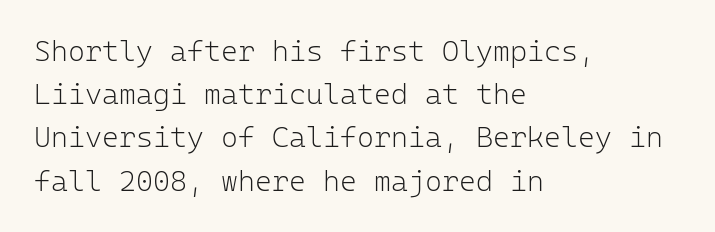
A quiet, ordinary-to-light weight characterises the typeface. Typographically, this falls in the sans-serif category. Students, note that the glyphs here touch the page at normal intervals. The letters march in equal steps, a hallmark of fixed-pitch type.
